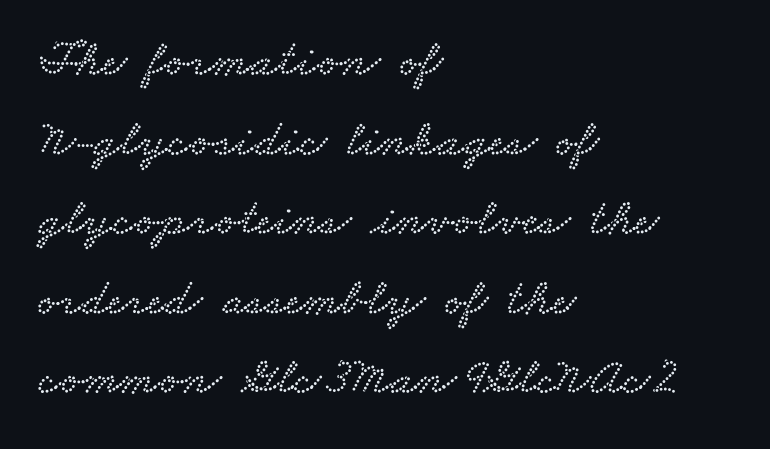
The image shows 51 px wide serif type; set left-aligned, normal line spacing (1.56x), normal letter spacing, not underlined; low stroke contrast and a small x-height.
